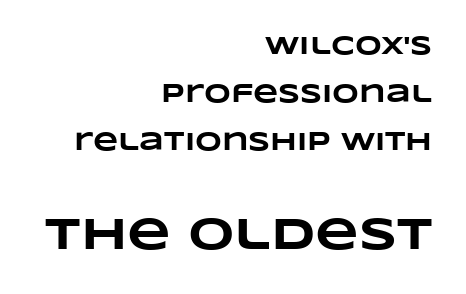
The image shows 45 px heavy, wide type; set right-aligned, line spacing 1.85x, normal letter spacing, not underlined; the second (bottom) block is 1.73x larger; low stroke contrast and a large x-height.
